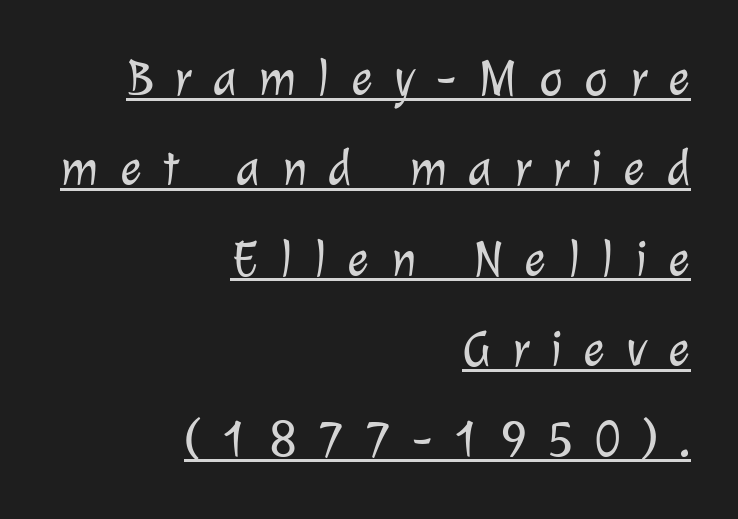
The rag falls on the left side of this text block. The line texture is sparse and dotted thanks to wide tracking. Do the characters align in a grid? No, the font is proportional. In terms of letterform style, serifs are entirely absent. Ink coverage per letter is moderate at most. The specimen includes a rule beneath the text block's lines.
